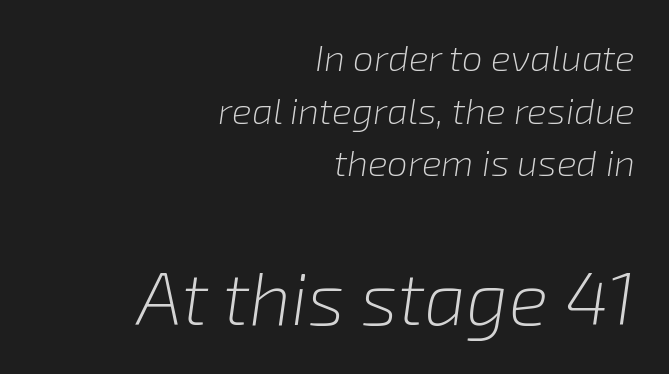
The image shows 74 px light type, italic (leaning right); set right-aligned, normal line spacing (1.42x), normal letter spacing, not underlined; the second (bottom) block is 2.0x larger; low stroke contrast and a medium x-height.
